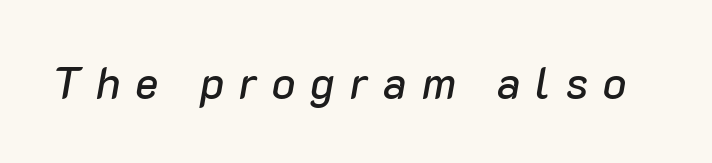
Each row of text sits above clean, open space. Letter spacing: wide. Looking at the ascenders, they clearly lean. Varying glyph widths throughout — classic text-font behaviour.
